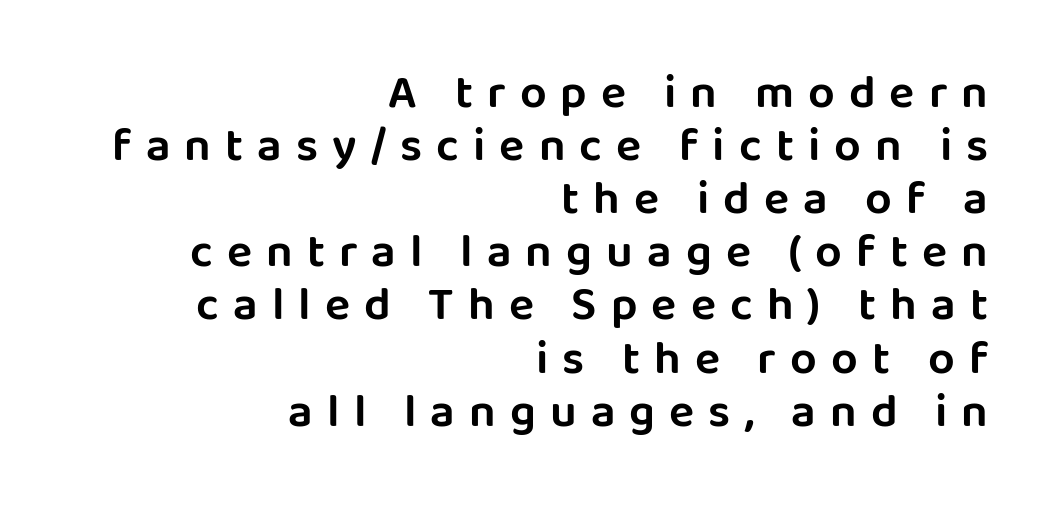
{"serif": "no", "italic": "no", "width": "normal", "stroke_contrast": "low", "x_height": "large", "monospaced": "no", "underline": "no", "align": "right", "line_spacing": "tight", "line_spacing_ratio": 1.13, "letter_spacing": "wide", "letter_spacing_em": 0.3, "glyph_px": 47}
